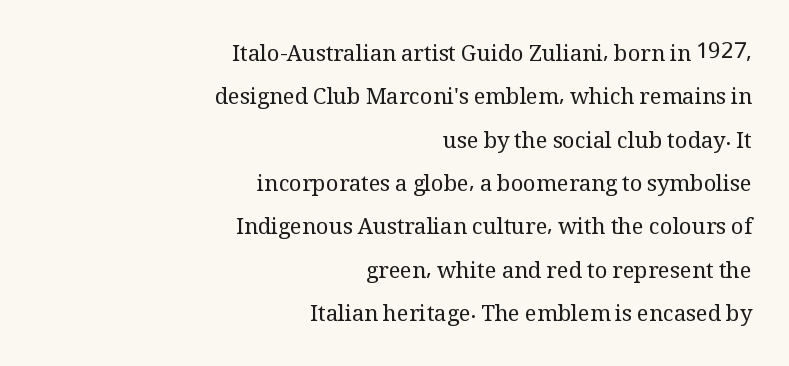
The image shows 22 px text type, upright; set right-aligned, loose line spacing (1.97x), normal letter spacing, not underlined.
